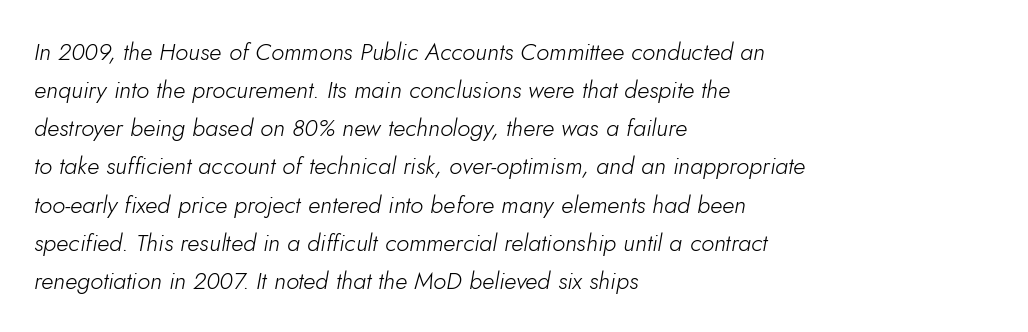
Leftover space on each line is placed entirely after the last word. The typesetting does not lean heavy: it is not bold. Caption: standard tracking, unaltered. Underline: absent. The face used here has a pronounced slope to its letters. Compared with typical paragraphs, the rows here are spaced about the same.
